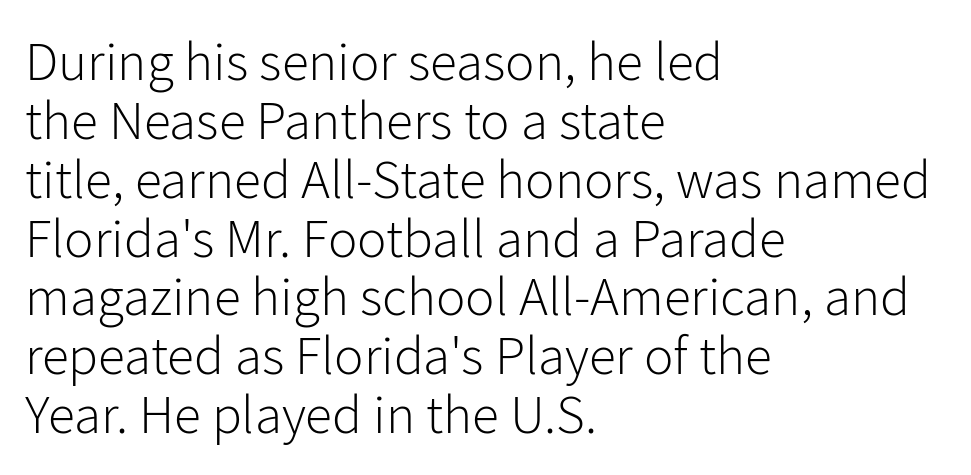
No feet cap the strokes, marking this as sans-serif type. The specimen omits any rule beneath the text block's lines. Alignment: flush left. This reads as an unemphasized weight, regular at the heaviest.
